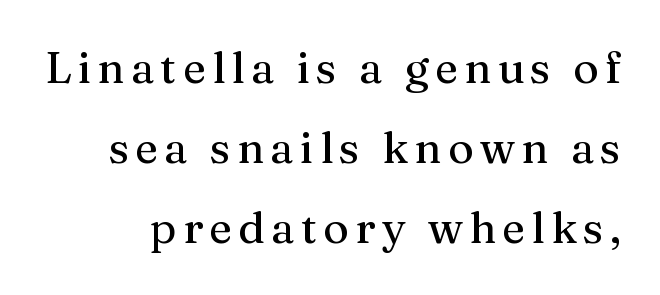
The image shows 44 px serif type, upright; set line spacing 1.82x, not underlined; medium stroke contrast and a medium x-height.
